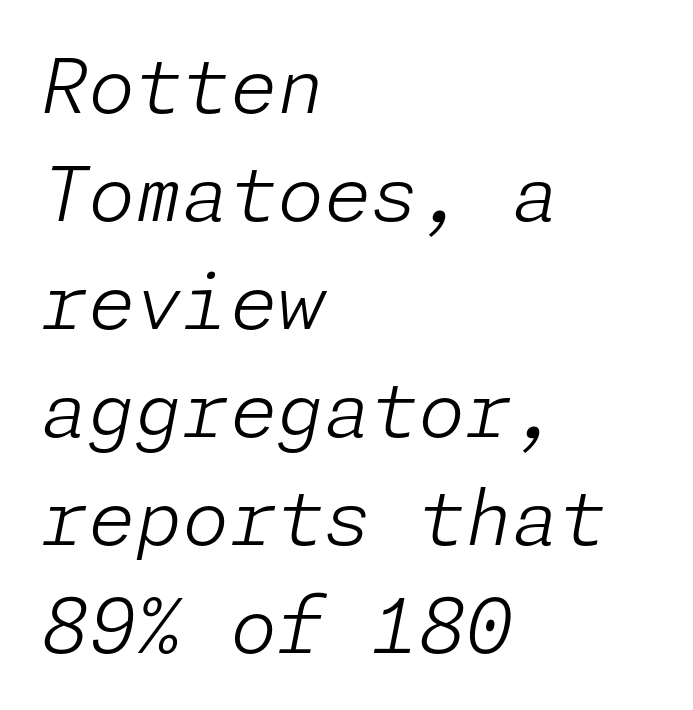
The image shows 76 px light type, italic (leaning right); set left-aligned, normal line spacing (1.42x), normal letter spacing, not underlined; low stroke contrast and a medium x-height.
